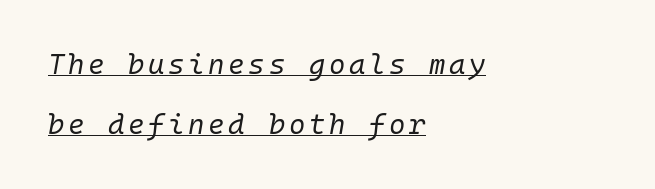
Q: Is the text bold? A: No.
Q: Is the text italic (slanted)? A: Yes, it leans right by about 10 degrees.
Q: Is the text underlined? A: Yes.
Q: How is the paragraph aligned? A: Left-aligned.
Q: Is the spacing between lines tight, normal or loose? A: Loose.
Q: Width (condensed, normal, or wide)? A: Normal.
Q: Stroke contrast? A: Low.
Q: x-height? A: Medium.
Q: Monospaced? A: Yes.
